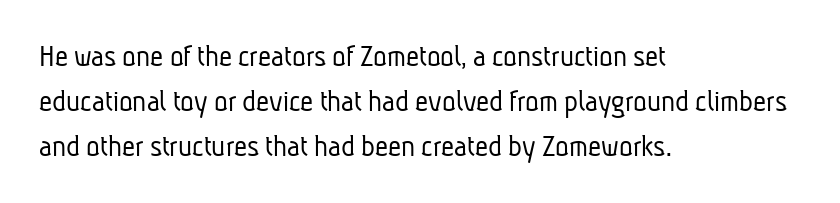
A sans-serif font was chosen for this passage. The space beneath each line is pristine and unruled. Is the letter spacing exaggerated? No — it looks like the ordinary default. This reads as an unemphasized weight, regular at the heaviest. If you drew a ruler down the left edge, every line would touch it.
